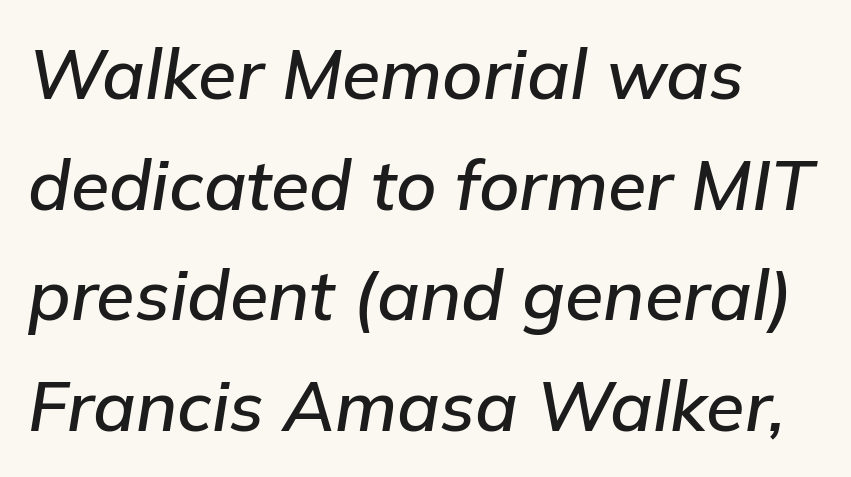
The image shows 70 px text type, italic (leaning right); set normal line spacing (1.58x), normal letter spacing, not underlined; low stroke contrast and a medium x-height.
